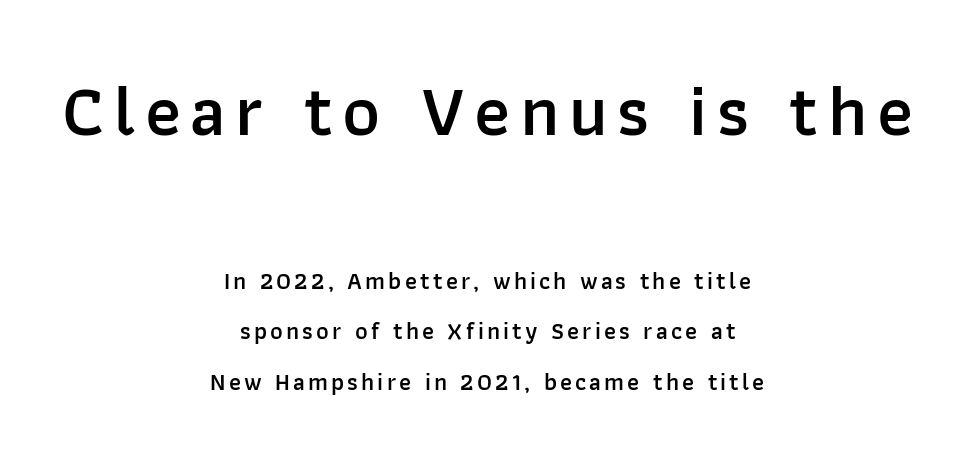
Grotesque or geometric, the face here clearly has no serifs. Bare-footed words on every line. Notice the wide empty band between every row — that's loose leading. Caption: multi-line text, centered on the measure. Character widths vary here, with narrow letters taking less room than wide ones.
